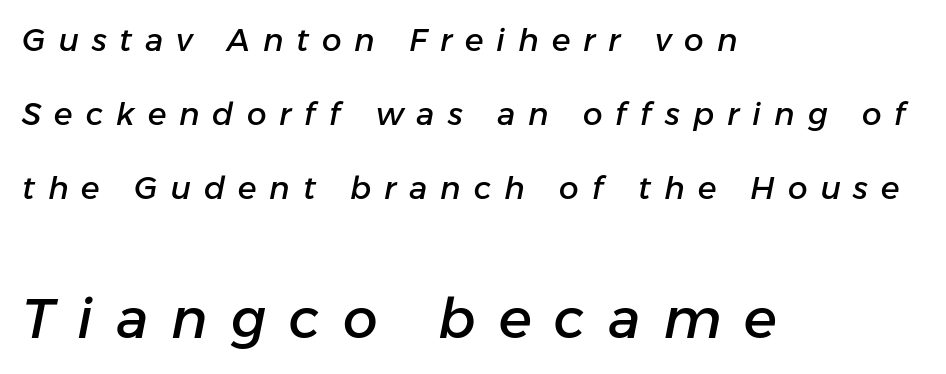
{"italic": "yes", "lean": "right", "slant_degrees": 11, "width": "normal", "stroke_contrast": "low", "x_height": "medium", "monospaced": "no", "underline": "no", "align": "left", "line_spacing": "loose", "line_spacing_ratio": 2.38, "letter_spacing": "wide", "letter_spacing_em": 0.42, "larger_block": "second", "size_ratio": 1.77, "glyph_px": 55}
